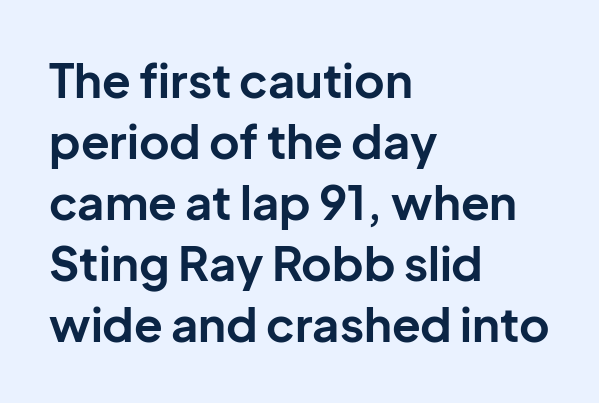
The image shows 47 px bold sans-serif type, upright; set left-aligned, normal line spacing (1.3x), normal letter spacing, not underlined; low stroke contrast and a medium x-height.
